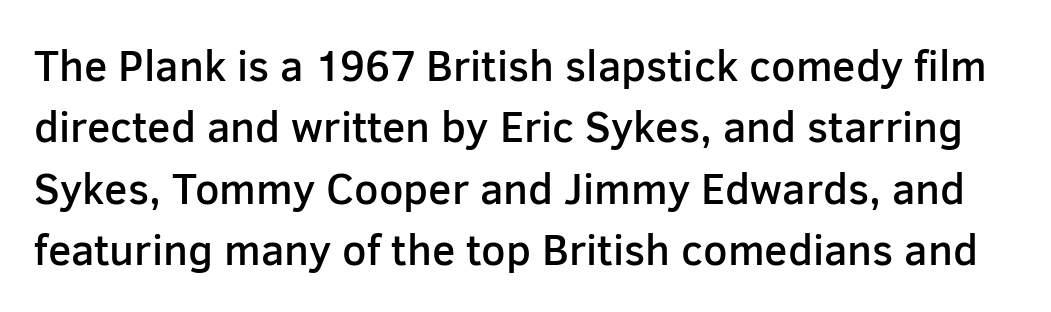
The image shows 43 px semibold sans-serif type, upright; set normal line spacing (1.43x), normal letter spacing, not underlined; low stroke contrast and a medium x-height.
